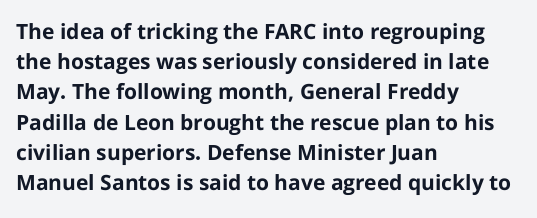
The image shows 21 px bold type, upright; set left-aligned, normal line spacing (1.44x), normal letter spacing, not underlined.
